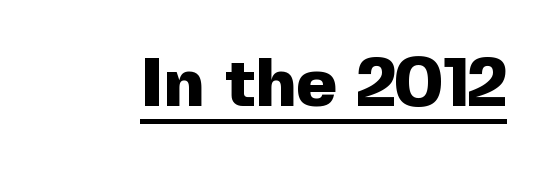
Q: Is the text bold? A: Yes.
Q: Is the text italic (slanted)? A: No, it is upright.
Q: Is the typeface a serif or a sans-serif typeface? A: Sans-serif.
Q: Is the text underlined? A: Yes.
Q: Is the spacing between letters normal or unusually wide? A: Normal.
Q: Width (condensed, normal, or wide)? A: Normal.
Q: x-height? A: Medium.
Q: Monospaced? A: No.
